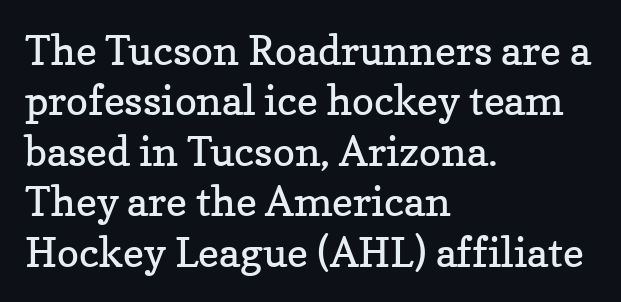
Q: Is the text bold? A: No.
Q: Is the text italic (slanted)? A: No, it is upright.
Q: Is the typeface a serif or a sans-serif typeface? A: Serif.
Q: Is the text underlined? A: No.
Q: How is the paragraph aligned? A: Left-aligned.
Q: Is the spacing between letters normal or unusually wide? A: Normal.
Q: Width (condensed, normal, or wide)? A: Normal.
Q: Stroke contrast? A: Low.
Q: x-height? A: Medium.
Q: Monospaced? A: No.
